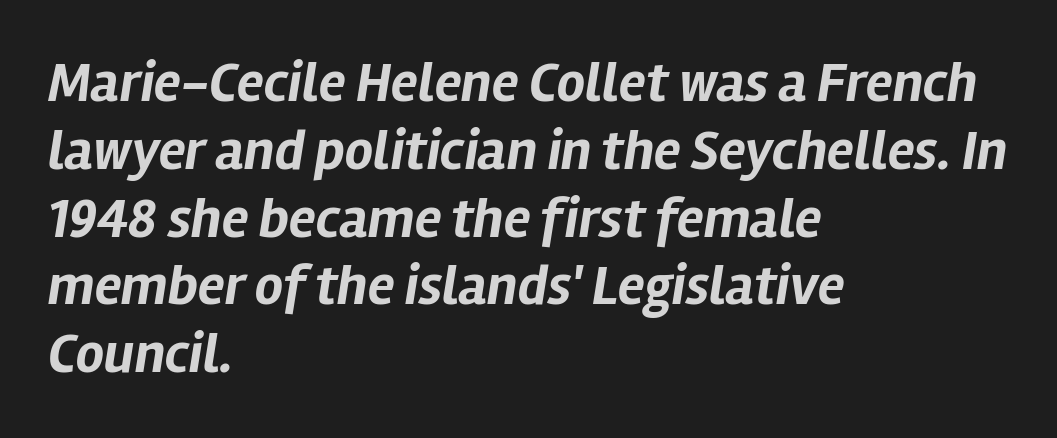
Q: Is the text bold? A: Yes.
Q: Is the text italic (slanted)? A: Yes, it leans right by about 12 degrees.
Q: Is the text underlined? A: No.
Q: How is the paragraph aligned? A: Left-aligned.
Q: Is the spacing between letters normal or unusually wide? A: Normal.
Q: Width (condensed, normal, or wide)? A: Normal.
Q: Stroke contrast? A: Low.
Q: x-height? A: Medium.
Q: Monospaced? A: No.
